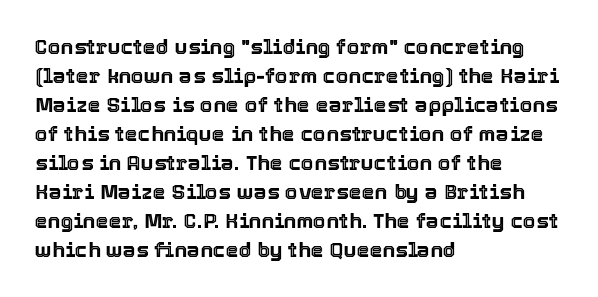
Q: Is the text italic (slanted)? A: No, it is upright.
Q: Is the text underlined? A: No.
Q: How is the paragraph aligned? A: Left-aligned.
Q: Is the spacing between letters normal or unusually wide? A: Normal.
Q: Is the spacing between lines tight, normal or loose? A: Normal.
